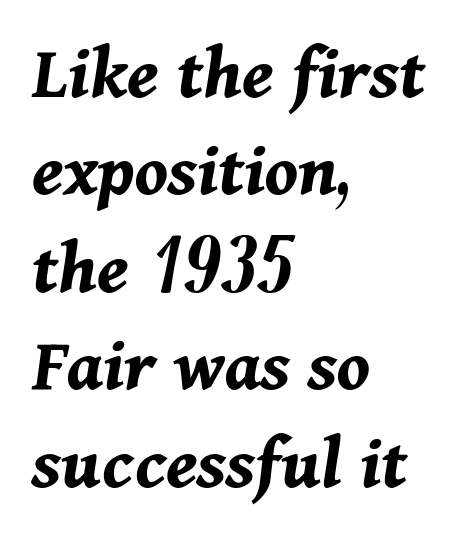
{"italic": "yes", "lean": "right", "slant_degrees": 11, "bold": "yes", "weight": "bold", "width": "normal", "stroke_contrast": "medium", "x_height": "medium", "monospaced": "no", "underline": "no", "align": "left", "line_spacing": "normal", "line_spacing_ratio": 1.25, "letter_spacing": "normal", "letter_spacing_em": 0.0, "glyph_px": 78}
